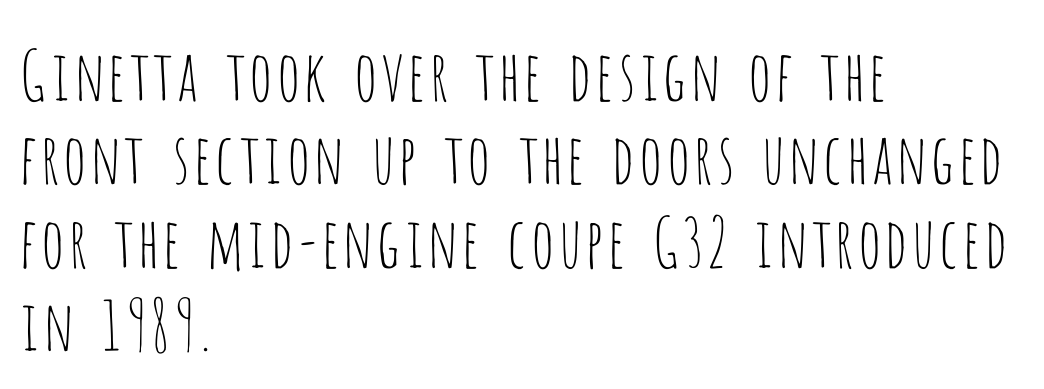
The paragraph shown leans on its left margin. Letter spacing: default. Ink coverage per letter is moderate at most. Unmarked baselines from the first word to the last. Spacing verdict: proportional, widths tailored to each character.
